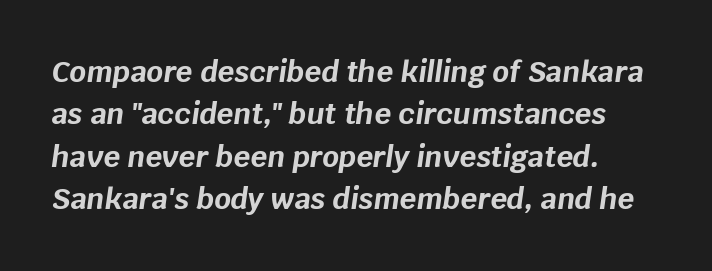
Q: Is the text bold? A: Yes.
Q: Is the text italic (slanted)? A: Yes, it leans right by about 8 degrees.
Q: Is the text underlined? A: No.
Q: Is the spacing between letters normal or unusually wide? A: Normal.
Q: Is the spacing between lines tight, normal or loose? A: Normal.
Q: Width (condensed, normal, or wide)? A: Normal.
Q: Stroke contrast? A: Low.
Q: x-height? A: Large.
Q: Monospaced? A: No.
